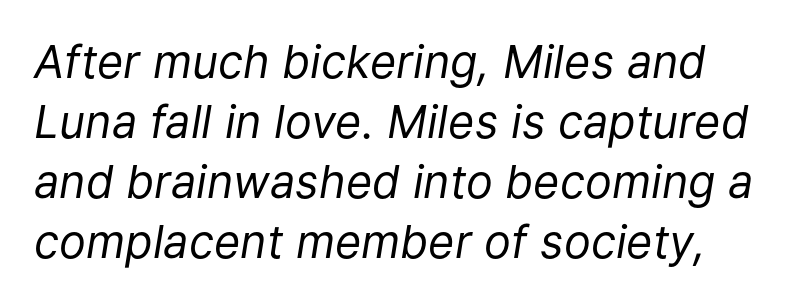
{"italic": "yes", "lean": "right", "slant_degrees": 9, "bold": "no", "weight": "regular", "width": "normal", "stroke_contrast": "low", "x_height": "medium", "monospaced": "no", "underline": "no", "line_spacing": "normal", "line_spacing_ratio": 1.33, "letter_spacing": "normal", "letter_spacing_em": 0.0, "glyph_px": 45}
